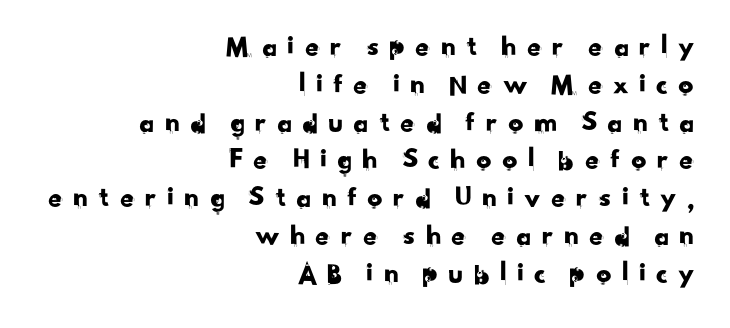
{"serif": "no", "width": "normal", "stroke_contrast": "low", "x_height": "small", "monospaced": "no", "underline": "no", "align": "right", "line_spacing": "normal", "line_spacing_ratio": 1.26, "letter_spacing": "wide", "letter_spacing_em": 0.28, "glyph_px": 30}
